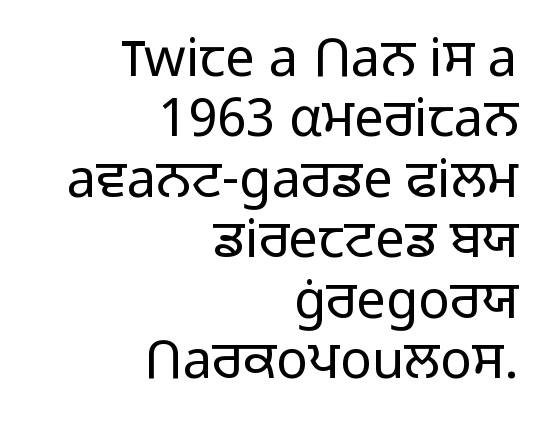
The image shows 53 px light sans-serif type, upright; set right-aligned, tight line spacing (1.14x), normal letter spacing, not underlined; low stroke contrast and a medium x-height.
